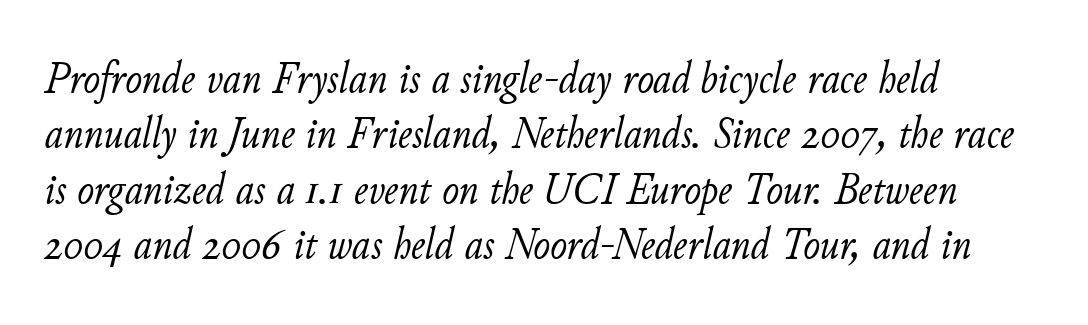
Q: Is the text bold? A: No.
Q: Is the text italic (slanted)? A: Yes, it leans right by about 11 degrees.
Q: Is the text underlined? A: No.
Q: How is the paragraph aligned? A: Left-aligned.
Q: Is the spacing between letters normal or unusually wide? A: Normal.
Q: Width (condensed, normal, or wide)? A: Normal.
Q: Stroke contrast? A: Low.
Q: x-height? A: Small.
Q: Monospaced? A: No.
